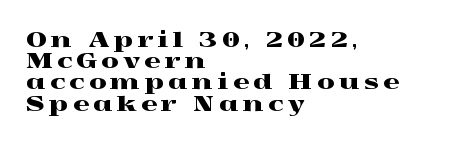
Reading down the block, your eye returns to a fixed left position each line. This block would grow much taller if given ordinary leading; it's compressed now. Has an underline been added? It has not. Someone cranked the tracking dial way up on this one. Style check: upright.
